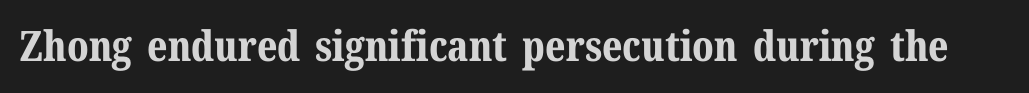
Q: Is the text bold? A: Yes.
Q: Is the text italic (slanted)? A: No, it is upright.
Q: Is the typeface a serif or a sans-serif typeface? A: Serif.
Q: Is the text underlined? A: No.
Q: Is the spacing between letters normal or unusually wide? A: Normal.
Q: Width (condensed, normal, or wide)? A: Normal.
Q: Stroke contrast? A: Medium.
Q: x-height? A: Medium.
Q: Monospaced? A: No.
